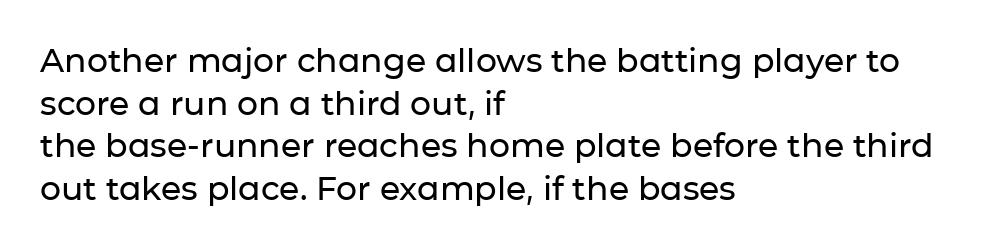
The image shows 33 px sans-serif type, upright; set left-aligned, normal line spacing (1.29x), normal letter spacing, not underlined; low stroke contrast and a medium x-height.
